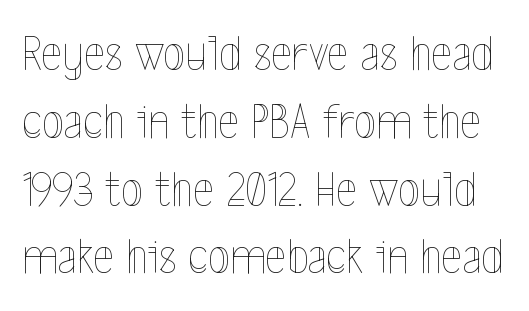
The image shows 51 px thin, condensed type, upright; set normal line spacing (1.33x), normal letter spacing, not underlined; a medium x-height.
